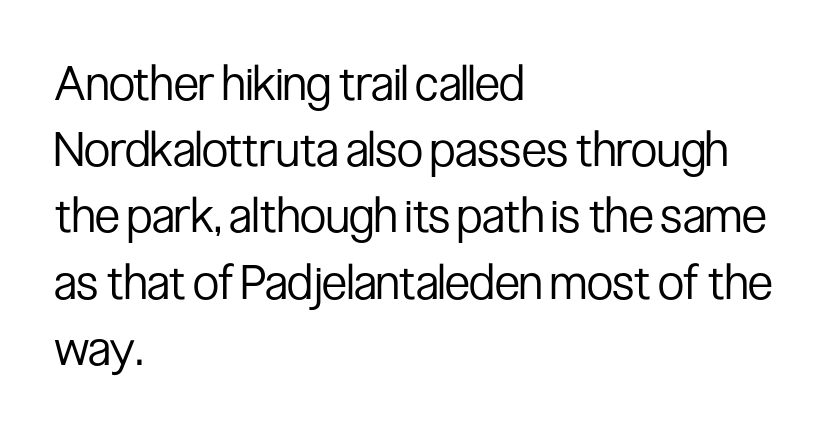
The image shows 48 px regular-weight, condensed sans-serif type, upright; set left-aligned, normal line spacing (1.38x), normal letter spacing, not underlined; low stroke contrast and a medium x-height.
